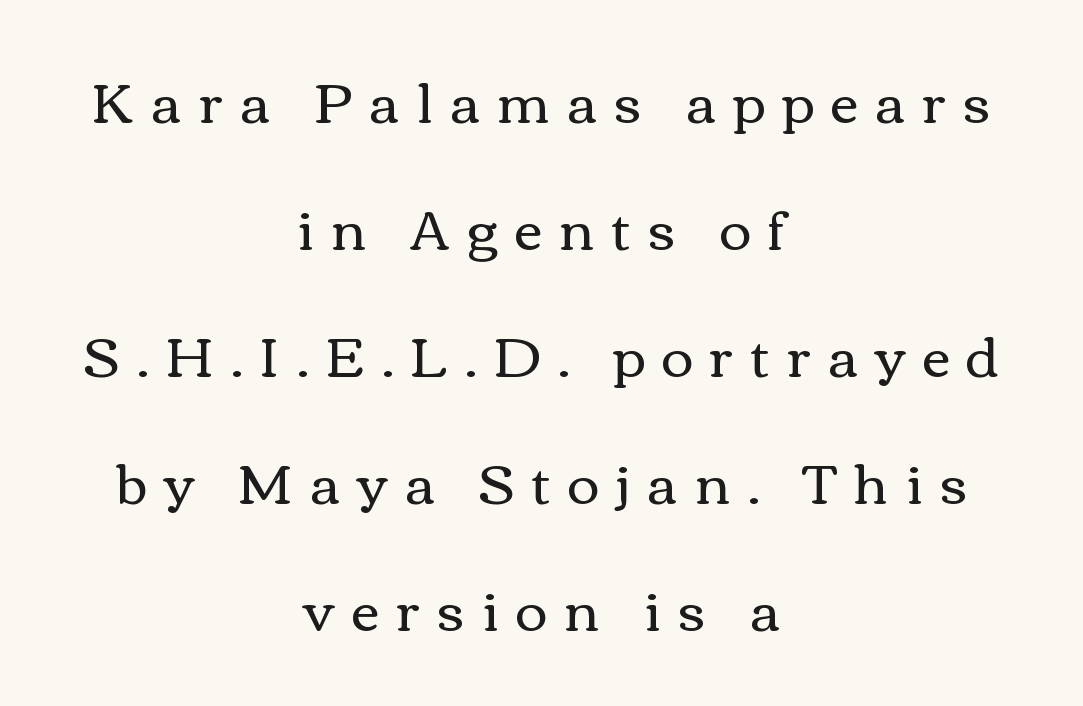
The image shows 55 px regular-weight, wide type, upright; set centered, loose line spacing (2.31x), unusually wide letter spacing (+0.31 em), not underlined; a medium x-height.
